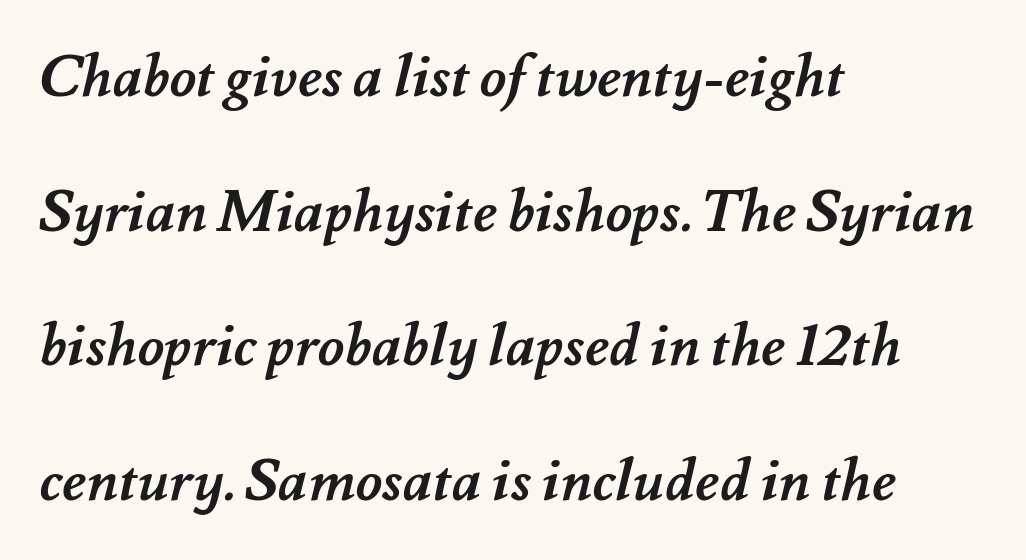
Caption: multi-line text, flush left, ragged right. The passage shown is emphatically bold. Glance below the letters and you will spot only blank space. Leading: increased. These lines keep a tight, regular rhythm from letter to letter.
